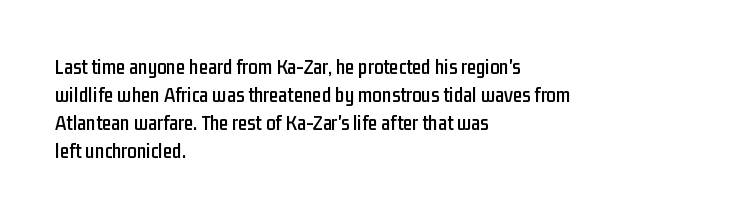
Q: Is the text italic (slanted)? A: No, it is upright.
Q: Is the text underlined? A: No.
Q: How is the paragraph aligned? A: Left-aligned.
Q: Is the spacing between letters normal or unusually wide? A: Normal.
Q: Is the spacing between lines tight, normal or loose? A: Normal.
